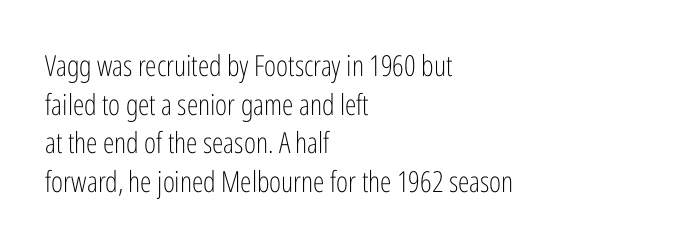
Q: Is the text bold? A: No.
Q: Is the text italic (slanted)? A: No, it is upright.
Q: Is the typeface a serif or a sans-serif typeface? A: Sans-serif.
Q: Is the text underlined? A: No.
Q: How is the paragraph aligned? A: Left-aligned.
Q: Is the spacing between letters normal or unusually wide? A: Normal.
Q: Is the spacing between lines tight, normal or loose? A: Normal.
Q: Width (condensed, normal, or wide)? A: Condensed.
Q: Stroke contrast? A: Low.
Q: x-height? A: Medium.
Q: Monospaced? A: No.
